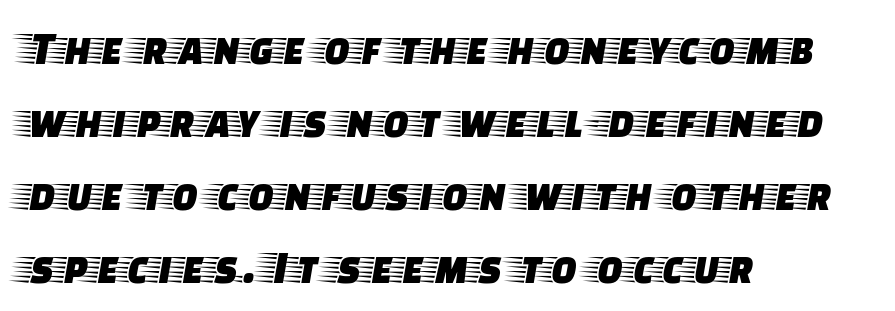
The image shows 48 px wide serif type; set left-aligned, normal line spacing (1.52x), normal letter spacing, not underlined; low stroke contrast and a large x-height.
